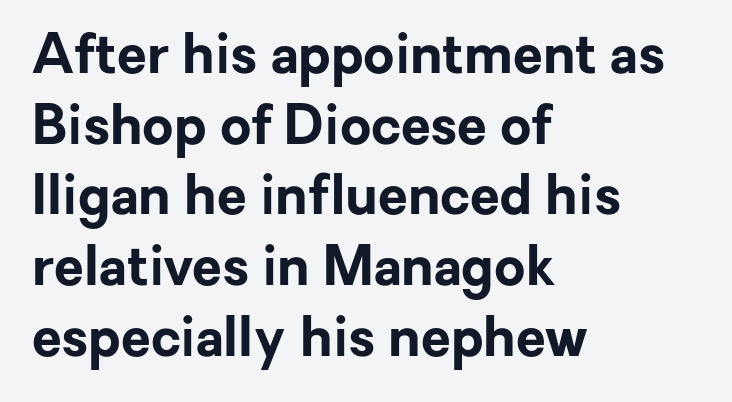
{"serif": "no", "italic": "no", "bold": "yes", "weight": "bold", "width": "normal", "stroke_contrast": "low", "x_height": "medium", "monospaced": "no", "underline": "no", "align": "left", "line_spacing": "normal", "line_spacing_ratio": 1.31, "letter_spacing": "normal", "letter_spacing_em": 0.0, "glyph_px": 54}
